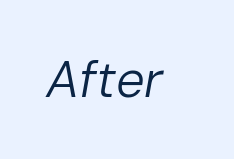
The glyphs look as if they've been sheared to an angle. Descenders are the only things crossing below the line. Nobody touched the tracking dial on this one. The characters are drawn with everyday or finer stroke widths. The rendering uses natural spacing where letterforms have individual widths.
